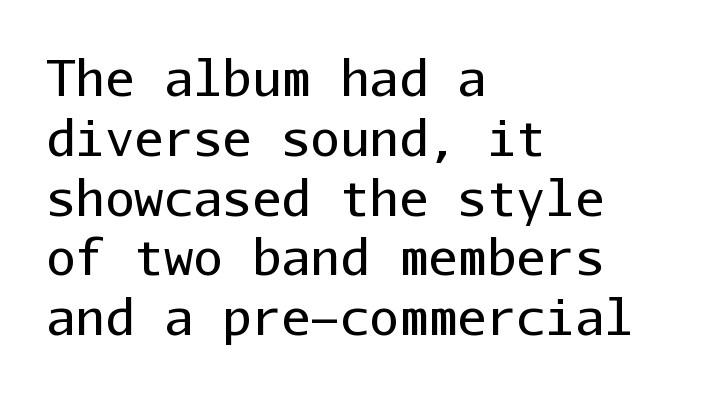
The image shows 49 px regular-weight sans-serif type, upright, monospaced; set left-aligned, line spacing 1.22x, normal letter spacing, not underlined; low stroke contrast and a medium x-height.
